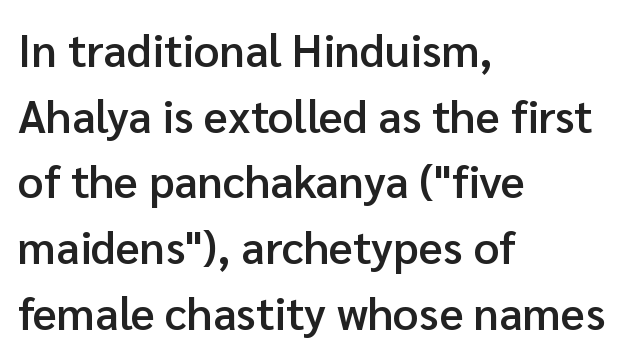
Q: Is the text bold? A: Semi-bold.
Q: Is the text italic (slanted)? A: No, it is upright.
Q: Is the typeface a serif or a sans-serif typeface? A: Sans-serif.
Q: Is the text underlined? A: No.
Q: How is the paragraph aligned? A: Left-aligned.
Q: Is the spacing between letters normal or unusually wide? A: Normal.
Q: Is the spacing between lines tight, normal or loose? A: Normal.
Q: Width (condensed, normal, or wide)? A: Normal.
Q: Stroke contrast? A: Low.
Q: x-height? A: Medium.
Q: Monospaced? A: No.
